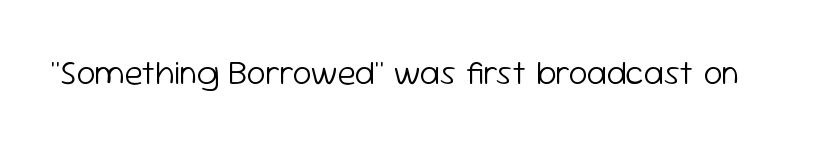
{"serif": "no", "italic": "no", "bold": "no", "weight": "light", "width": "normal", "stroke_contrast": "low", "x_height": "medium", "monospaced": "no", "underline": "no", "letter_spacing": "normal", "letter_spacing_em": 0.0, "glyph_px": 34}
